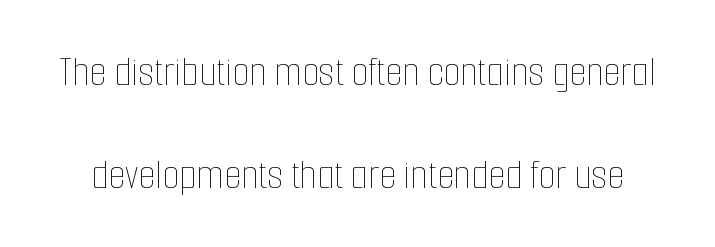
{"italic": "no", "bold": "no", "weight": "thin", "width": "condensed", "stroke_contrast": "low", "x_height": "medium", "monospaced": "no", "underline": "no", "line_spacing": "loose", "line_spacing_ratio": 2.33, "letter_spacing": "normal", "letter_spacing_em": 0.0, "glyph_px": 44}
